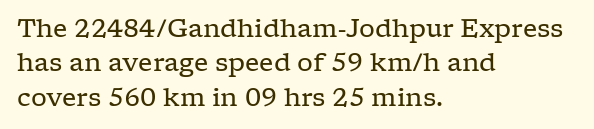
Q: Is the text bold? A: No.
Q: Is the text italic (slanted)? A: No, it is upright.
Q: Is the text underlined? A: No.
Q: How is the paragraph aligned? A: Left-aligned.
Q: Is the spacing between letters normal or unusually wide? A: Normal.
Q: Is the spacing between lines tight, normal or loose? A: Normal.
